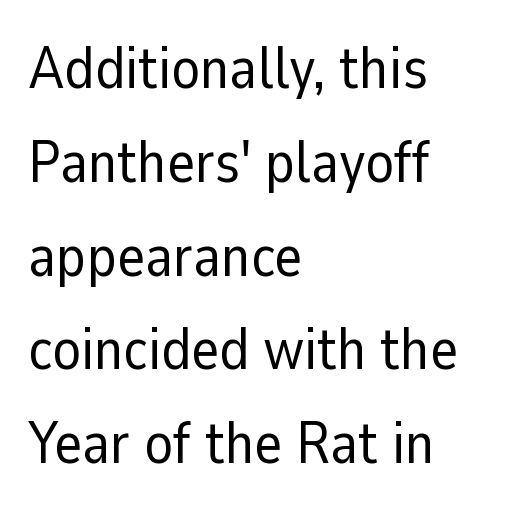
{"serif": "no", "italic": "no", "bold": "no", "weight": "regular", "width": "normal", "stroke_contrast": "low", "x_height": "medium", "monospaced": "no", "underline": "no", "align": "left", "line_spacing": "normal", "line_spacing_ratio": 1.59, "letter_spacing": "normal", "letter_spacing_em": 0.0, "glyph_px": 59}
